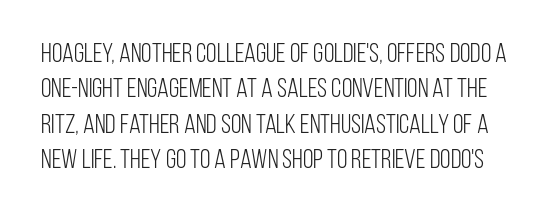
The image shows 27 px text type, upright; set normal line spacing (1.31x), normal letter spacing, not underlined.
